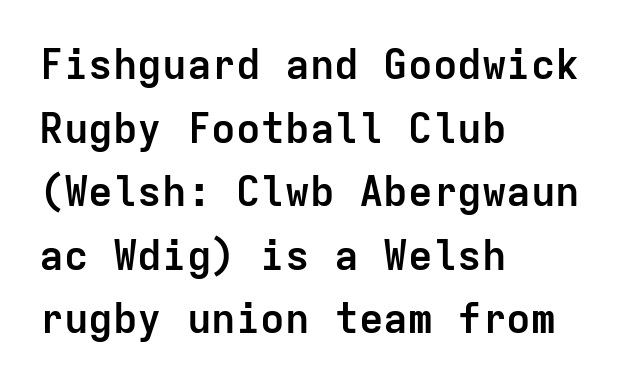
Q: Is the text bold? A: Yes.
Q: Is the text italic (slanted)? A: No, it is upright.
Q: Is the typeface a serif or a sans-serif typeface? A: Sans-serif.
Q: Is the text underlined? A: No.
Q: How is the paragraph aligned? A: Left-aligned.
Q: Is the spacing between letters normal or unusually wide? A: Normal.
Q: Is the spacing between lines tight, normal or loose? A: Normal.
Q: Width (condensed, normal, or wide)? A: Normal.
Q: Stroke contrast? A: Low.
Q: x-height? A: Medium.
Q: Monospaced? A: Yes.
